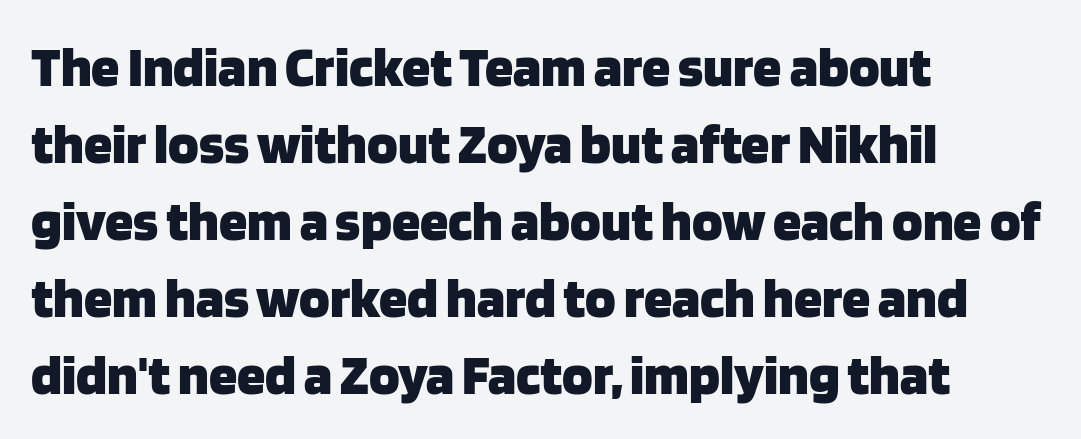
The image shows 57 px heavy sans-serif type, upright; set left-aligned, normal line spacing (1.35x), normal letter spacing, not underlined; low stroke contrast and a large x-height.
